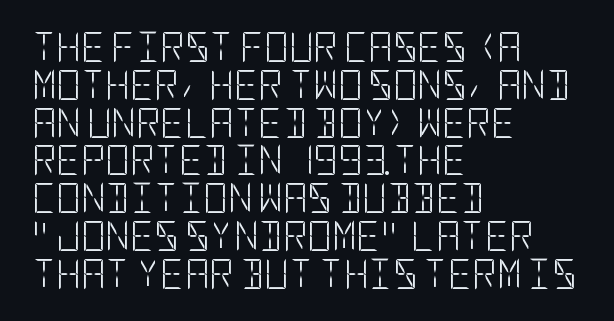
{"serif": "no", "italic": "no", "bold": "no", "weight": "light", "width": "condensed", "stroke_contrast": "low", "x_height": "large", "underline": "no", "align": "left", "line_spacing": "normal", "line_spacing_ratio": 1.26, "letter_spacing": "normal", "letter_spacing_em": 0.0, "glyph_px": 30}
